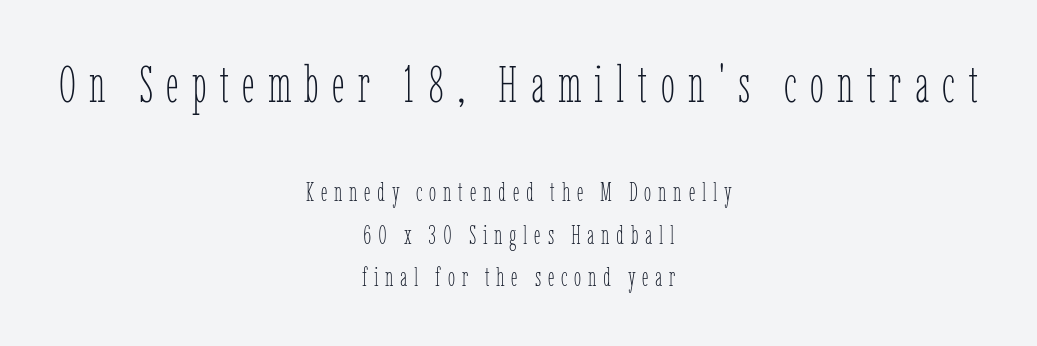
Italic? Not at all — the glyphs are vertical. The letterforms stand isolated, each surrounded by extra space. Is the block centered? Yes — each line is placed symmetrically about the middle. The passage shown is typed in a proportional face where columns would drift. Letters rest on an invisible, unmarked baseline.
